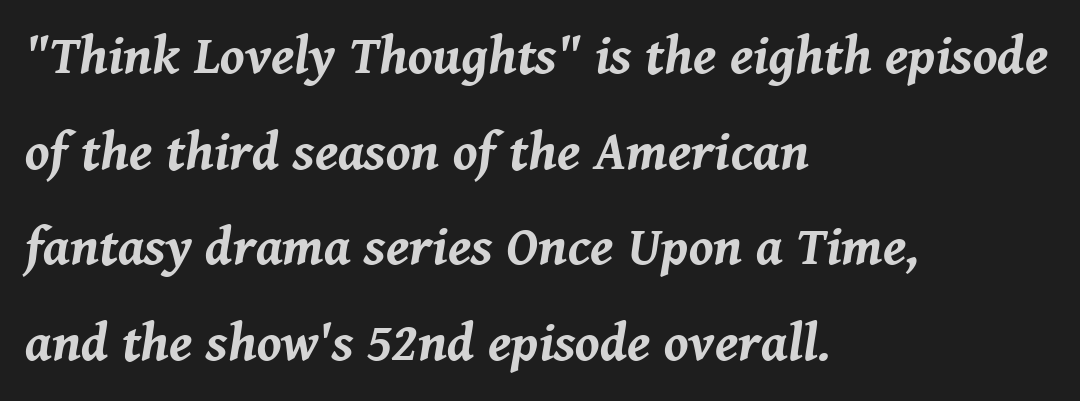
Q: Is the text bold? A: Yes.
Q: Is the text italic (slanted)? A: Yes, it leans right by about 8 degrees.
Q: Is the text underlined? A: No.
Q: How is the paragraph aligned? A: Left-aligned.
Q: Is the spacing between letters normal or unusually wide? A: Normal.
Q: Width (condensed, normal, or wide)? A: Normal.
Q: Stroke contrast? A: Medium.
Q: x-height? A: Medium.
Q: Monospaced? A: No.
